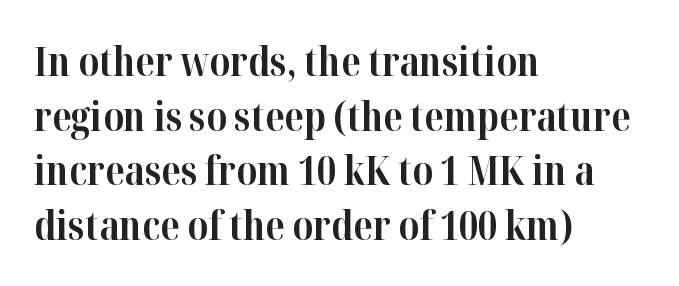
The image shows 39 px bold serif type, upright; set left-aligned, normal line spacing (1.4x), normal letter spacing, not underlined; high stroke contrast and a medium x-height.
